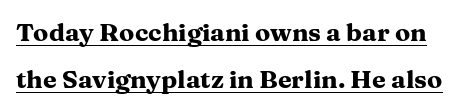
{"italic": "no", "bold": "yes", "underline": "yes", "line_spacing_ratio": 1.89, "letter_spacing": "normal", "letter_spacing_em": 0.0, "glyph_px": 25}
